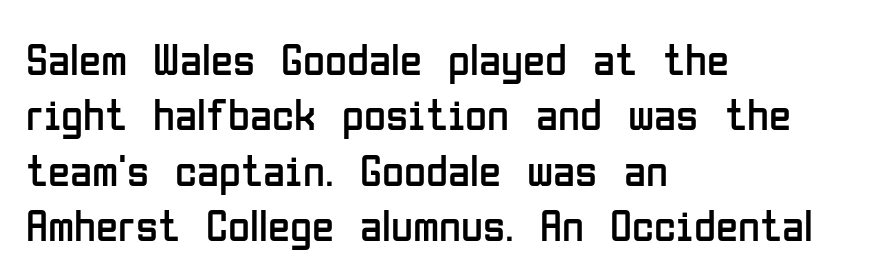
The image shows 45 px regular-weight, condensed sans-serif type, upright; set left-aligned, line spacing 1.23x, normal letter spacing, not underlined; low stroke contrast and a medium x-height.
